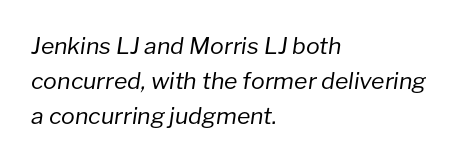
The face looks like a standard text weight, possibly lighter. It's the slanting kind of type. Where is the straight margin? On the left. Plain, unruled lines of type. Horizontal bands of white between lines are of average thickness. Compared with typical body copy, the letter spacing here is the same.
